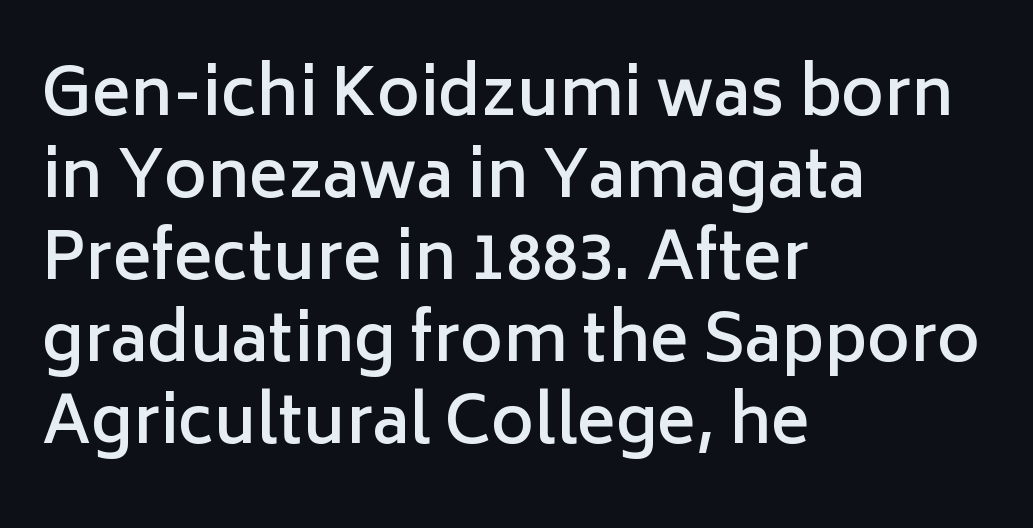
{"serif": "no", "italic": "no", "bold": "semi", "weight": "semibold", "width": "normal", "stroke_contrast": "low", "x_height": "medium", "monospaced": "no", "underline": "no", "align": "left", "line_spacing": "normal", "line_spacing_ratio": 1.26, "letter_spacing": "normal", "letter_spacing_em": 0.0, "glyph_px": 65}
